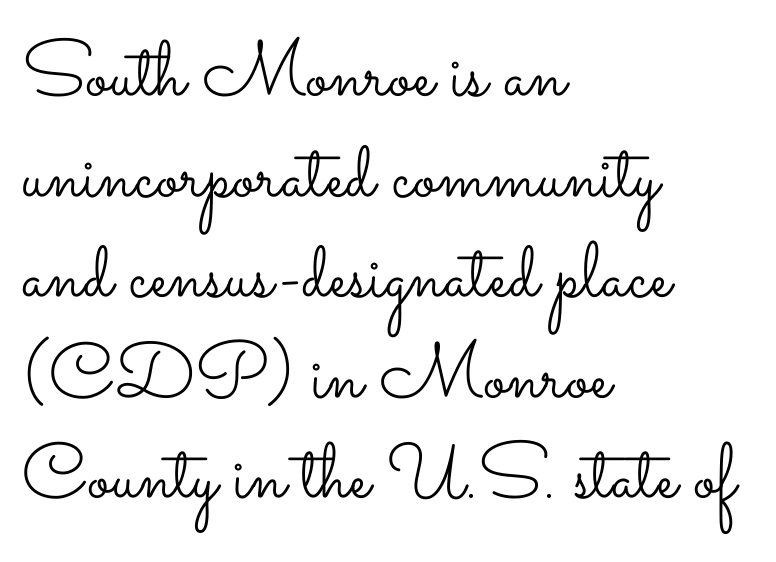
The image shows 78 px light, wide type; set left-aligned, normal line spacing (1.29x), normal letter spacing, not underlined; low stroke contrast and a small x-height.
